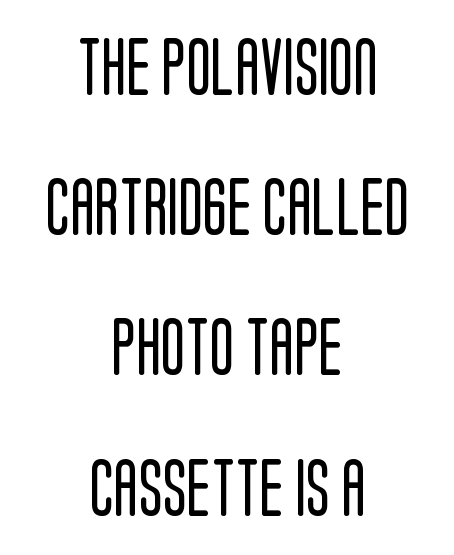
The image shows 57 px regular-weight, condensed sans-serif type, upright; set centered, loose line spacing (2.46x), normal letter spacing, not underlined; low stroke contrast and a large x-height.
